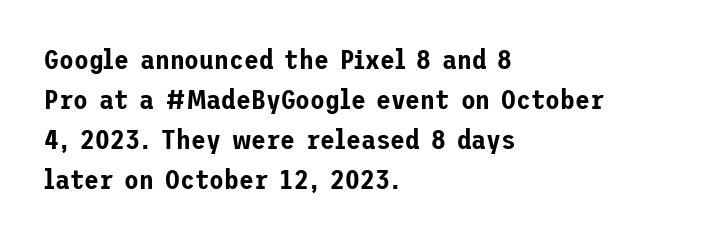
Regular leading. The zone under the glyphs is completely vacant. Italic? Not at all — the glyphs are vertical. A typesetter would call this zero additional tracking. Leftover space on each line is placed entirely after the last word.
